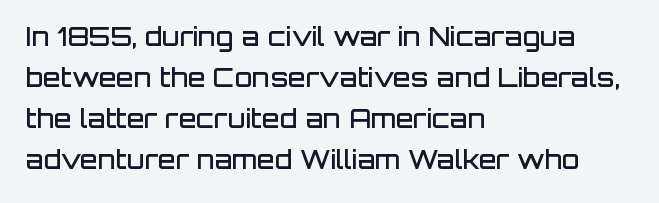
Bold? Not quite — semibold, heavier than regular but stopping short. In CSS terms this would be text-align: left. Does extra space separate the letters? No, they use regular spacing. How would I describe the line gaps? Plain and ordinary. Unlike italic type, these characters show no tilt at all. Honestly, there is no underline to notice here at all.
